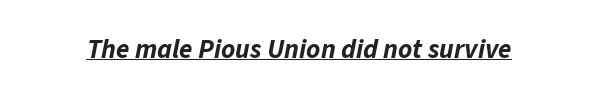
Q: Is the text bold? A: Yes.
Q: Is the text italic (slanted)? A: Yes, it leans right by about 11 degrees.
Q: Is the text underlined? A: Yes.
Q: Is the spacing between letters normal or unusually wide? A: Normal.
